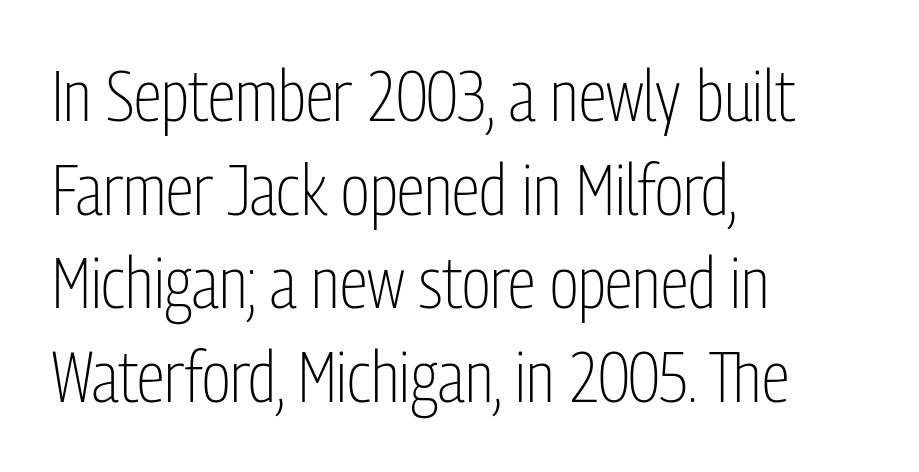
{"serif": "no", "italic": "no", "bold": "no", "weight": "light", "width": "condensed", "stroke_contrast": "low", "x_height": "medium", "monospaced": "no", "underline": "no", "align": "left", "line_spacing": "normal", "line_spacing_ratio": 1.32, "letter_spacing": "normal", "letter_spacing_em": 0.0, "glyph_px": 71}
